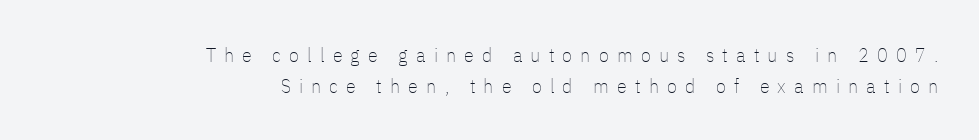
The image shows 20 px text type, upright; set right-aligned, normal line spacing (1.54x), unusually wide letter spacing (+0.41 em), not underlined.
